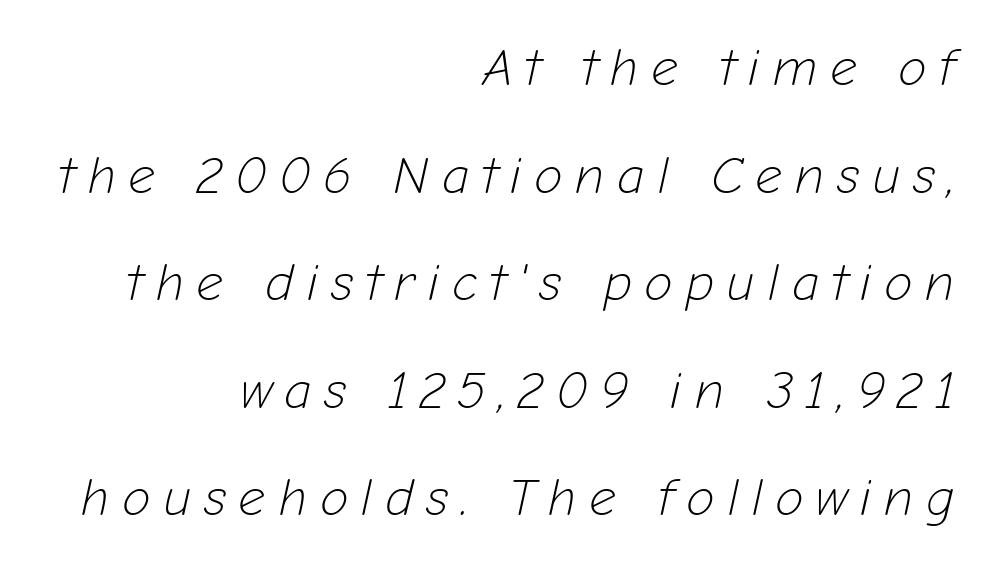
What's the leading like? Stretched, with rows far apart. Weight: not bold — regular or lighter. These lines are set flush right with a ragged left edge. The rendering inserts visible extra space after every character. Does the lettering tilt? It does — this is italic.
